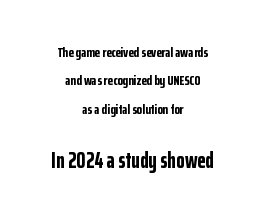
{"italic": "no", "bold": "yes", "underline": "no", "align": "center", "line_spacing": "loose", "line_spacing_ratio": 2.02, "letter_spacing": "normal", "letter_spacing_em": 0.0, "larger_block": "second", "size_ratio": 1.57, "glyph_px": 22}
